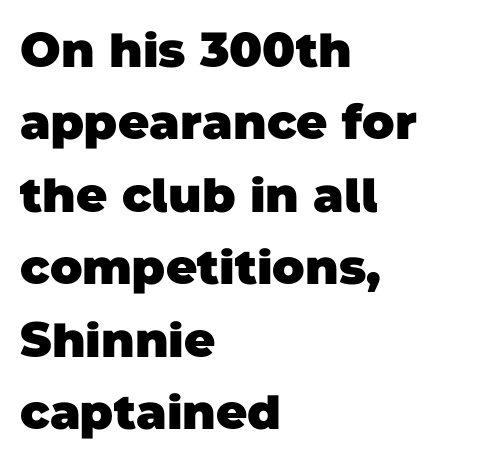
{"serif": "no", "bold": "yes", "weight": "heavy", "width": "normal", "stroke_contrast": "low", "x_height": "large", "monospaced": "no", "underline": "no", "align": "left", "line_spacing": "normal", "line_spacing_ratio": 1.51, "letter_spacing": "normal", "letter_spacing_em": 0.0, "glyph_px": 48}
